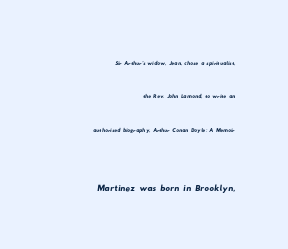
The image shows 23 px text type; set right-aligned, loose line spacing (2.39x), normal letter spacing, not underlined; the second (bottom) block is 1.64x larger.
